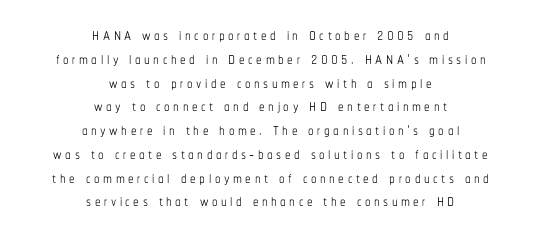
The line-height multiplier appears low, near solid setting. The rag falls on both sides of this text block equally. Descenders hang freely into open space. The letters look calm and open, with moderate or lighter stems.
